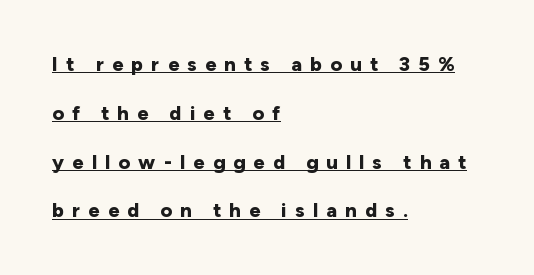
Q: Is the text bold? A: Yes.
Q: Is the text italic (slanted)? A: No, it is upright.
Q: Is the text underlined? A: Yes.
Q: How is the paragraph aligned? A: Left-aligned.
Q: Is the spacing between letters normal or unusually wide? A: Unusually wide.
Q: Is the spacing between lines tight, normal or loose? A: Loose.
